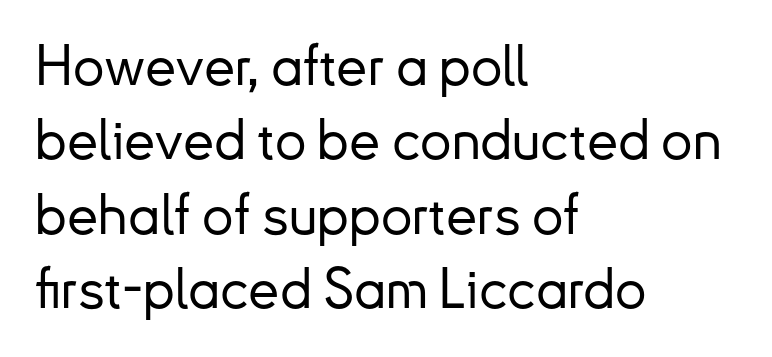
Q: Is the text italic (slanted)? A: No, it is upright.
Q: Is the typeface a serif or a sans-serif typeface? A: Sans-serif.
Q: Is the text underlined? A: No.
Q: How is the paragraph aligned? A: Left-aligned.
Q: Is the spacing between letters normal or unusually wide? A: Normal.
Q: Is the spacing between lines tight, normal or loose? A: Normal.
Q: Width (condensed, normal, or wide)? A: Normal.
Q: Stroke contrast? A: Low.
Q: x-height? A: Small.
Q: Monospaced? A: No.
